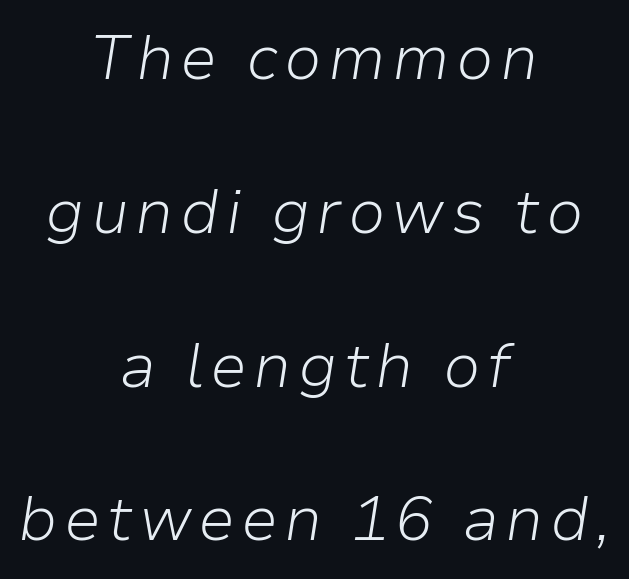
Looks like regular typesetting: each glyph gets only the width it needs. One glance says open: line gaps are wider than usual. This rendering uses center alignment, leaving both contours irregular but symmetric. This is not heavy type; no bold has been used.
